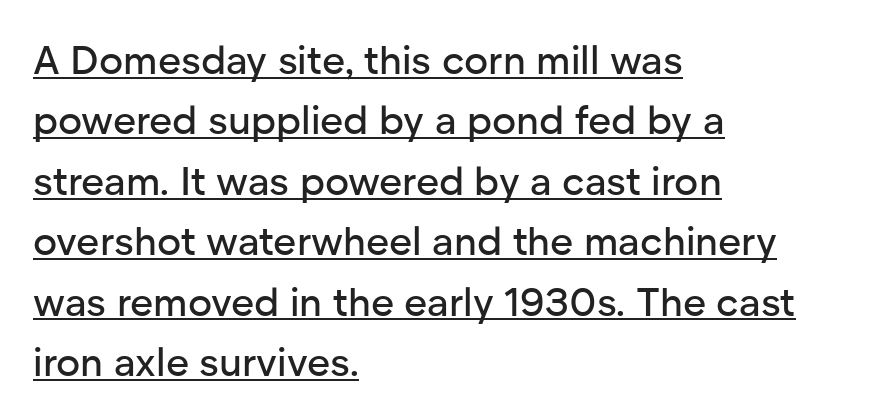
The image shows 40 px sans-serif type, upright; set left-aligned, normal line spacing (1.51x), normal letter spacing, underlined; low stroke contrast and a medium x-height.
